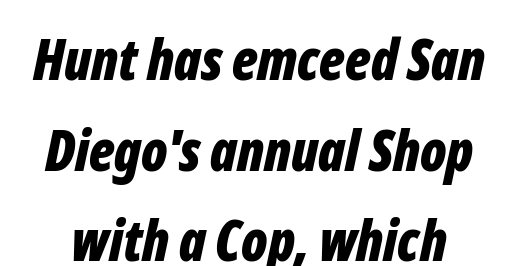
Q: Is the text bold? A: Yes.
Q: Is the text italic (slanted)? A: Yes, it leans right by about 12 degrees.
Q: Is the text underlined? A: No.
Q: Is the spacing between letters normal or unusually wide? A: Normal.
Q: Is the spacing between lines tight, normal or loose? A: Normal.
Q: Width (condensed, normal, or wide)? A: Condensed.
Q: Stroke contrast? A: Low.
Q: x-height? A: Medium.
Q: Monospaced? A: No.
